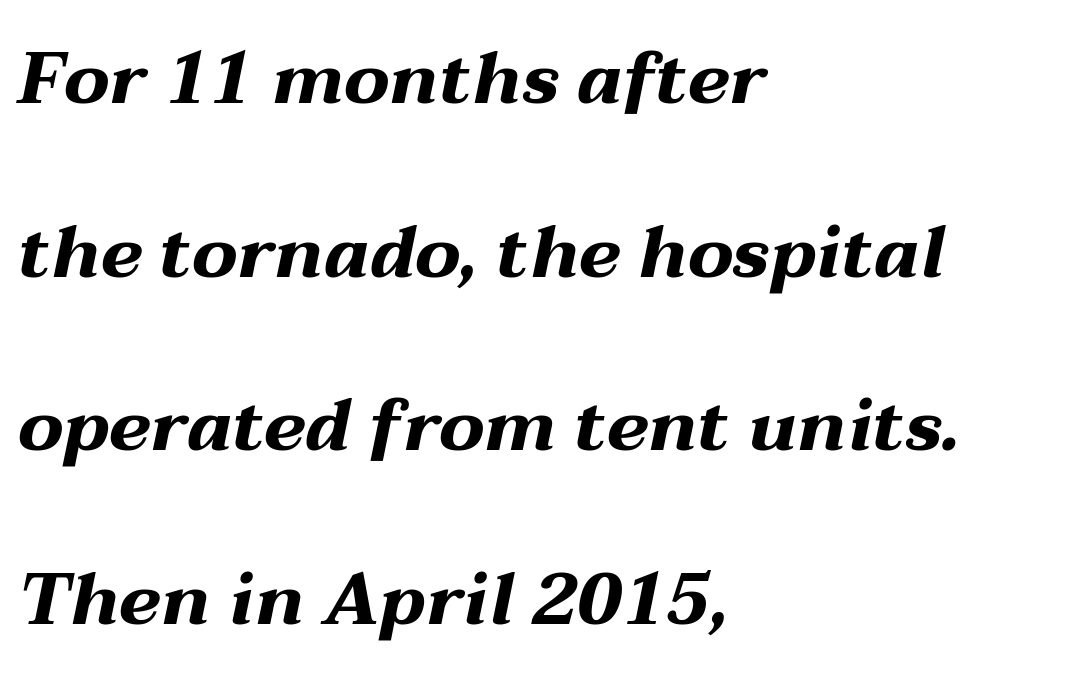
The passage shown is typed in a proportional face where columns would drift. The strip under each line holds only bare page. Notice how the passage keeps a crisp vertical edge on the left only. Rendered with sloped, italic letterforms. Caption: bold face, heavy strokes.
